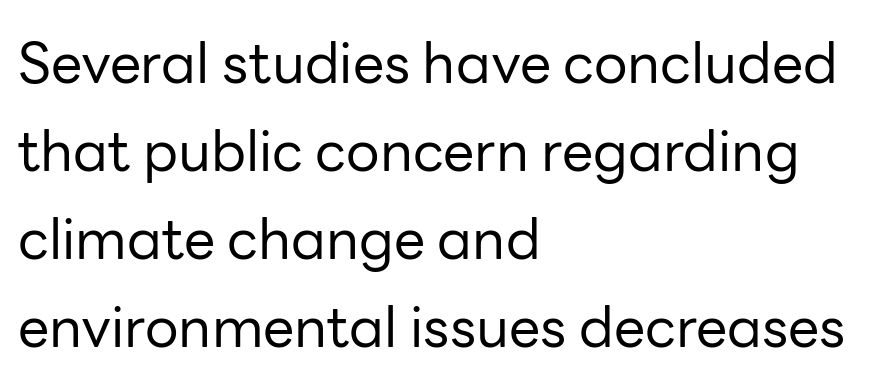
The letters advance in unequal steps, a hallmark of proportional type. The compositor pushed each line to the left boundary. The type is set solid horizontally, with unmodified tracking. The space beneath each line is pristine and unruled. You can tell from the bare stems that sans-serif type was used. The passage shown stacks its lines at a standard gap.
